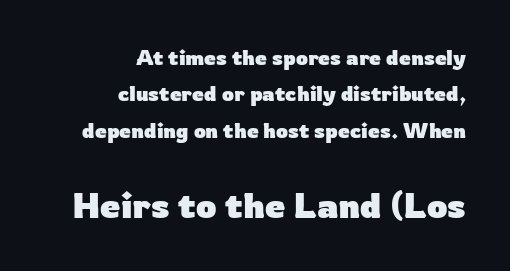
These lines were composed using upright roman letters. In CSS terms this would be text-align: right. The designer gave the closing block more size than the opening block. Inter-character spacing is left at the font's built-in metrics. A sans-serif font was chosen for this passage.
